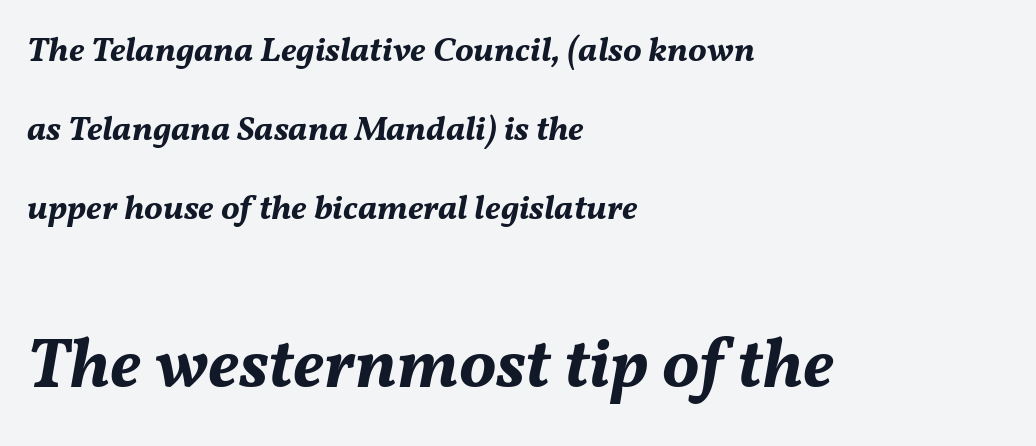
{"italic": "yes", "lean": "right", "slant_degrees": 11, "bold": "yes", "weight": "bold", "width": "normal", "stroke_contrast": "medium", "x_height": "medium", "monospaced": "no", "underline": "no", "align": "left", "line_spacing": "loose", "line_spacing_ratio": 2.26, "letter_spacing": "normal", "letter_spacing_em": 0.0, "larger_block": "second", "size_ratio": 2.0, "glyph_px": 70}
